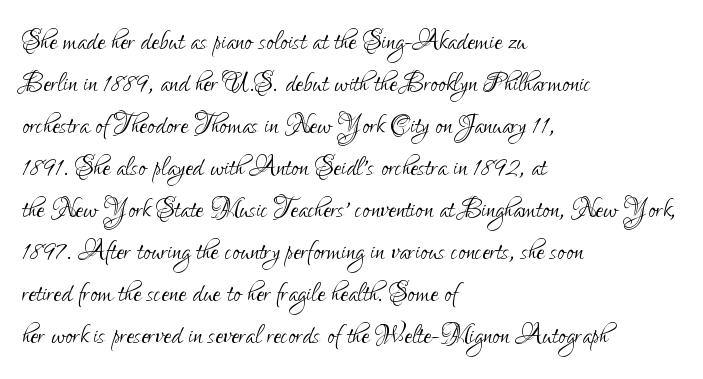
The paragraph shown leans on its left margin. The letters look calm and open, with moderate or lighter stems. The area under the type is left untouched.
